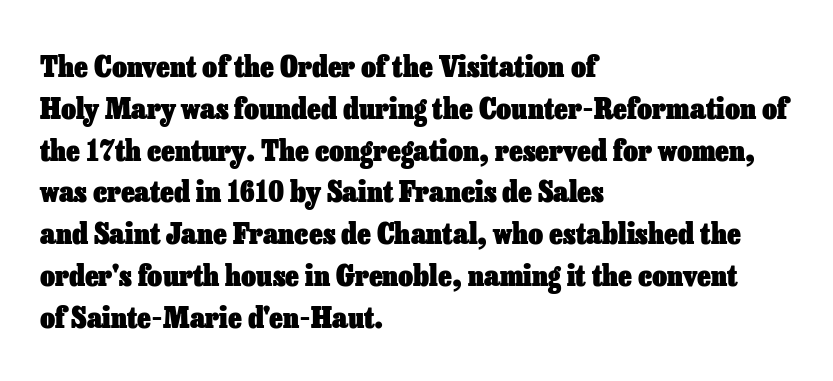
The image shows 29 px heavy type, upright; set left-aligned, normal line spacing (1.44x), normal letter spacing, not underlined; low stroke contrast and a medium x-height.
